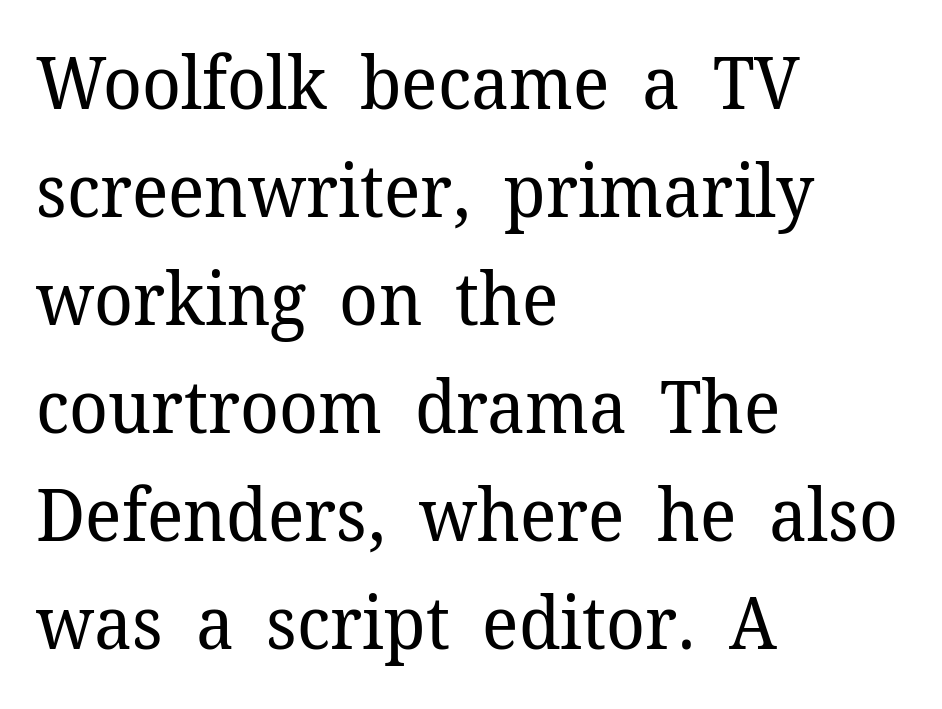
The image shows 73 px regular-weight serif type, upright; set left-aligned, normal line spacing (1.48x), normal letter spacing, not underlined; low stroke contrast and a medium x-height.
